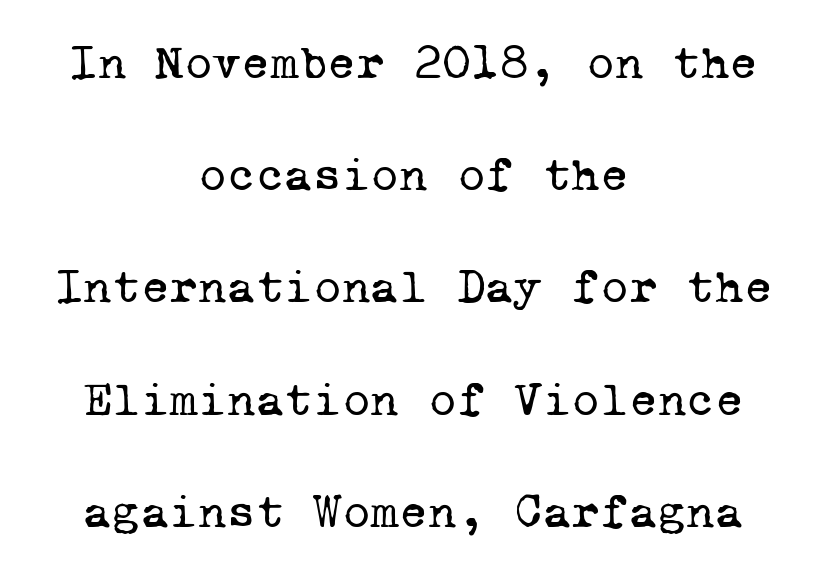
{"serif": "yes", "bold": "no", "weight": "regular", "width": "normal", "stroke_contrast": "low", "x_height": "medium", "monospaced": "yes", "underline": "no", "align": "center", "line_spacing": "loose", "line_spacing_ratio": 2.29, "letter_spacing": "normal", "letter_spacing_em": 0.0, "glyph_px": 49}
